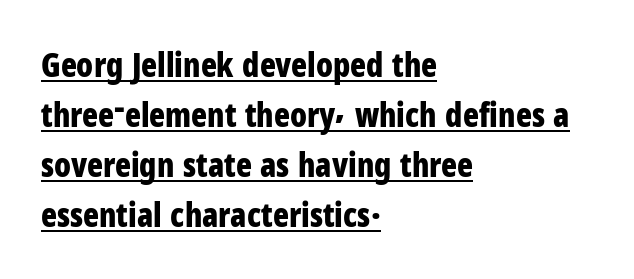
Characters remain perfectly vertical along every line. Rows of type keep a routine distance in the vertical direction. The compositor pushed each line to the left boundary. Looks like regular typesetting: each glyph gets only the width it needs. Notice how thick the strokes are: this is what a full bold looks like. Underlining? Definitely there.
